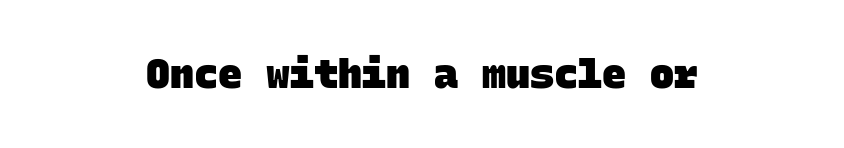
{"serif": "no", "bold": "yes", "weight": "heavy", "width": "normal", "stroke_contrast": "low", "x_height": "large", "monospaced": "yes", "underline": "no", "align": "center", "letter_spacing": "normal", "letter_spacing_em": 0.0, "glyph_px": 40}
